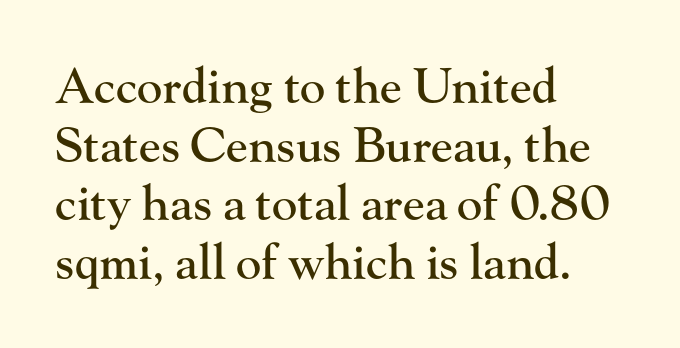
Q: Is the text italic (slanted)? A: No, it is upright.
Q: Is the typeface a serif or a sans-serif typeface? A: Serif.
Q: Is the text underlined? A: No.
Q: How is the paragraph aligned? A: Left-aligned.
Q: Is the spacing between letters normal or unusually wide? A: Normal.
Q: Width (condensed, normal, or wide)? A: Normal.
Q: Stroke contrast? A: High.
Q: x-height? A: Small.
Q: Monospaced? A: No.
